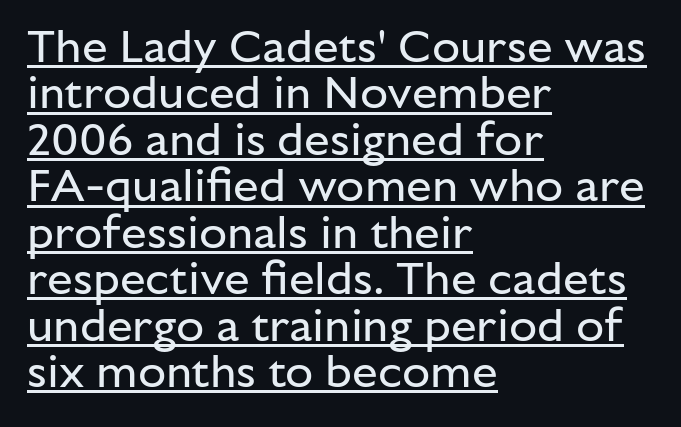
The image shows 46 px regular-weight sans-serif type, upright; set left-aligned, tight line spacing (1.01x), normal letter spacing, underlined; low stroke contrast and a medium x-height.
